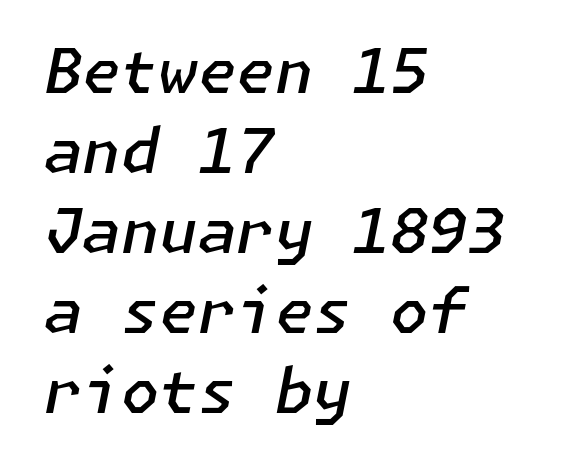
The image shows 62 px semibold type, italic (leaning right); set left-aligned, normal line spacing (1.29x), normal letter spacing, not underlined; low stroke contrast and a medium x-height.
